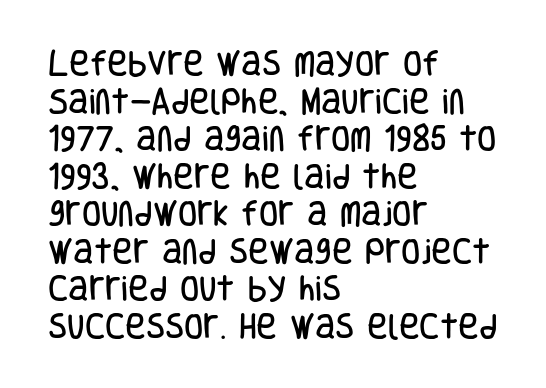
The image shows 28 px condensed sans-serif type, upright; set left-aligned, normal line spacing (1.34x), normal letter spacing, not underlined; low stroke contrast and a large x-height.
